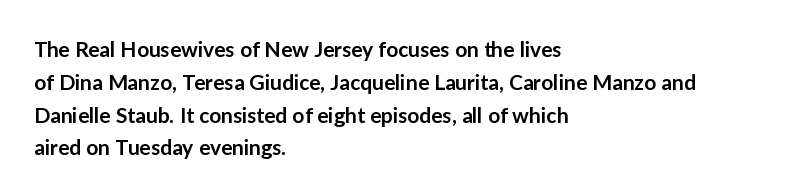
Q: Is the text bold? A: Semi-bold.
Q: Is the text italic (slanted)? A: No, it is upright.
Q: Is the text underlined? A: No.
Q: How is the paragraph aligned? A: Left-aligned.
Q: Is the spacing between letters normal or unusually wide? A: Normal.
Q: Is the spacing between lines tight, normal or loose? A: Normal.
